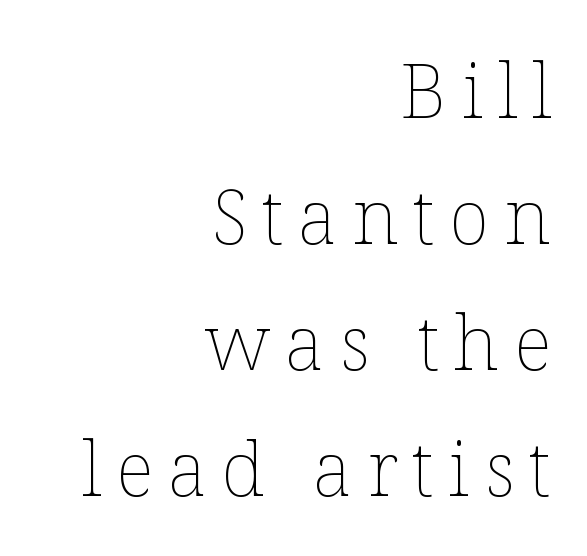
The image shows 76 px thin type, upright; set right-aligned, normal line spacing (1.66x), not underlined; low stroke contrast and a medium x-height.
